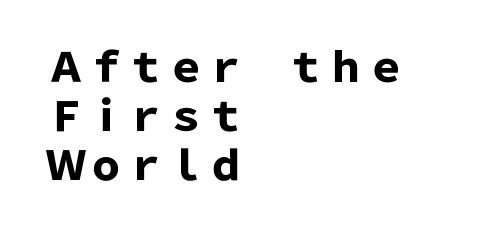
Caption: multi-line text, flush left, ragged right. The font is running at its bold setting. The passage shown has conventional tracking throughout. Does the lettering tilt? It doesn't — this is upright.
